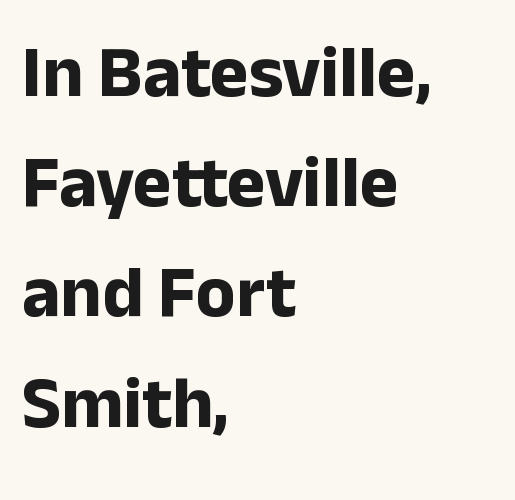
Unlike a traditional serif, this face leaves its strokes unadorned. Italic? Not at all — the glyphs are vertical. Is the letter spacing exaggerated? No — it looks like the ordinary default. Horizontal alignment here is leftward, the default for most running prose. Looks like regular typesetting: each glyph gets only the width it needs.
